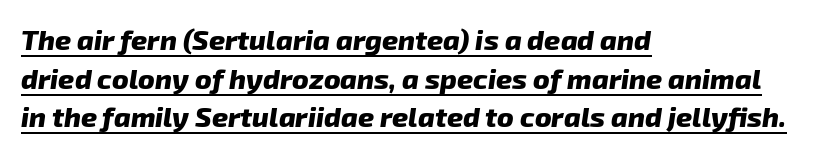
{"serif": "no", "bold": "yes", "weight": "heavy", "width": "normal", "stroke_contrast": "low", "x_height": "medium", "monospaced": "no", "underline": "yes", "align": "left", "line_spacing": "normal", "line_spacing_ratio": 1.38, "letter_spacing": "normal", "letter_spacing_em": 0.0, "glyph_px": 28}
